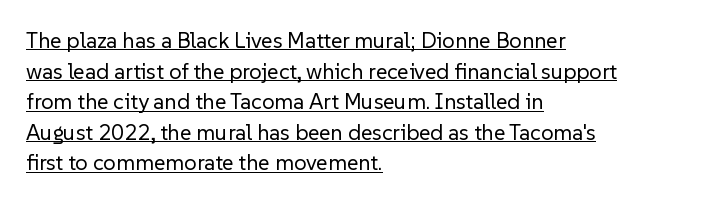
{"italic": "no", "bold": "no", "underline": "yes", "align": "left", "line_spacing": "normal", "line_spacing_ratio": 1.39, "letter_spacing": "normal", "letter_spacing_em": 0.0, "glyph_px": 22}
